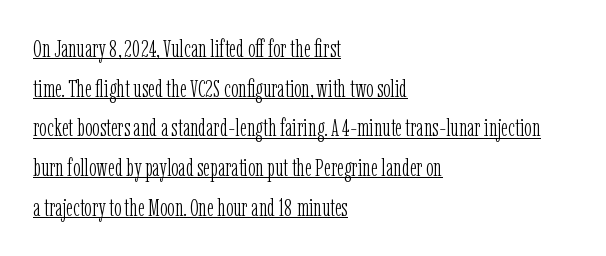
Teacher's note: observe the even left margin — that is flush-left alignment. Notice how a bar underscores the lettering throughout. Is there any slant? The stems are plumb. The rendering keeps characters at their native spacing. If you measured baseline to baseline, you'd find a middling distance.
